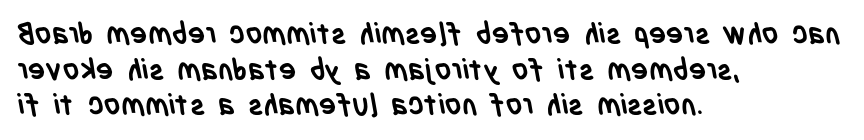
Q: Is the text bold? A: Yes.
Q: Is the typeface a serif or a sans-serif typeface? A: Sans-serif.
Q: Is the text underlined? A: No.
Q: How is the paragraph aligned? A: Left-aligned.
Q: Is the spacing between letters normal or unusually wide? A: Normal.
Q: Width (condensed, normal, or wide)? A: Condensed.
Q: Stroke contrast? A: Low.
Q: x-height? A: Large.
Q: Monospaced? A: No.
